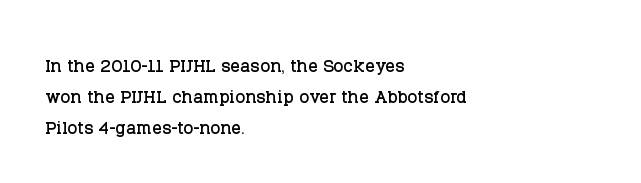
{"italic": "no", "underline": "no", "align": "left", "line_spacing": "normal", "line_spacing_ratio": 1.3, "letter_spacing": "normal", "letter_spacing_em": 0.0, "glyph_px": 24}
